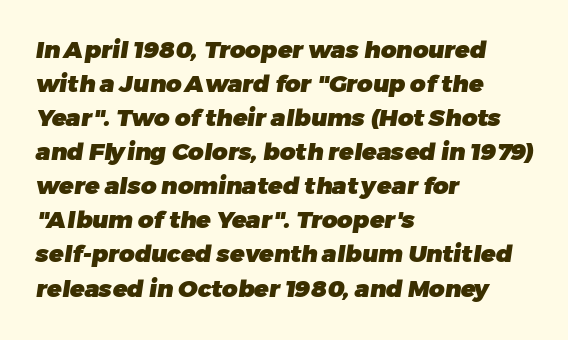
Q: Is the text bold? A: Yes.
Q: Is the text underlined? A: No.
Q: How is the paragraph aligned? A: Left-aligned.
Q: Is the spacing between letters normal or unusually wide? A: Normal.
Q: Is the spacing between lines tight, normal or loose? A: Normal.
